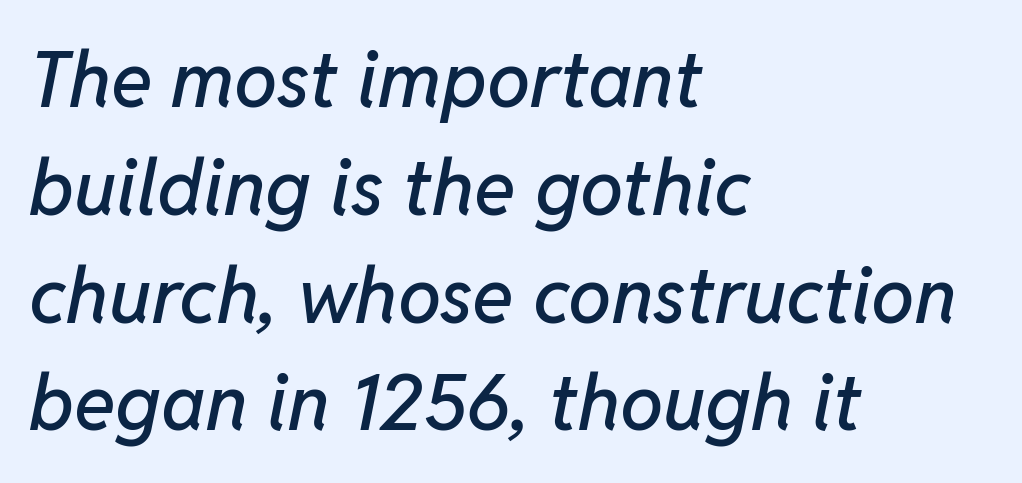
{"italic": "yes", "lean": "right", "slant_degrees": 11, "width": "normal", "stroke_contrast": "low", "x_height": "medium", "monospaced": "no", "underline": "no", "align": "left", "line_spacing": "normal", "line_spacing_ratio": 1.4, "letter_spacing": "normal", "letter_spacing_em": 0.0, "glyph_px": 77}
